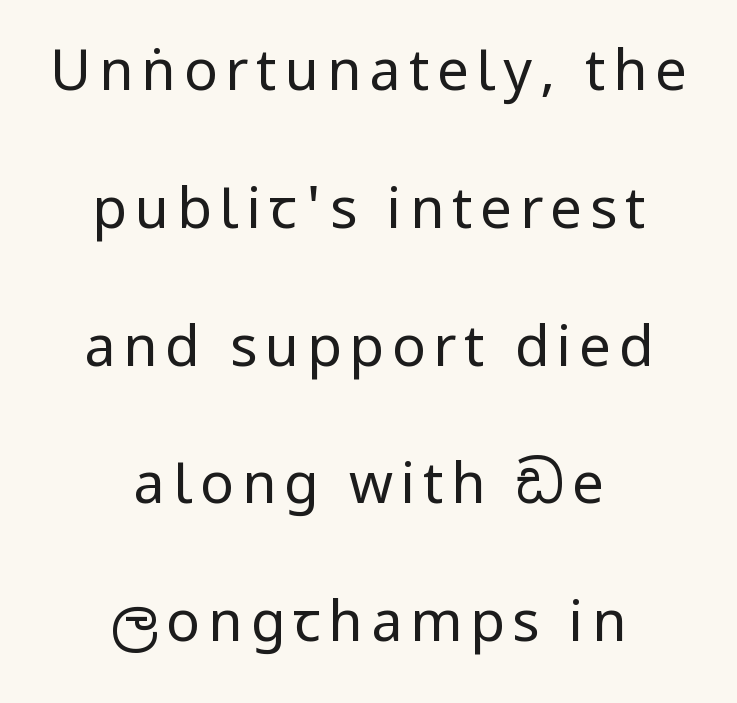
The lettering stays uniformly vertical, giving the passage a roman look. Neither beginnings nor endings align; midpoints do. The font is comparable to plain body text, perhaps lighter. The baseline area is clear. I'd call this a sans setting — the letters go barefoot.
